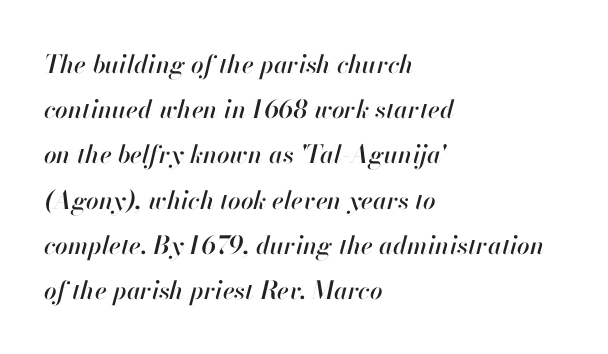
The image shows 25 px text type, italic (leaning right); set left-aligned, line spacing 1.81x, normal letter spacing, not underlined.
